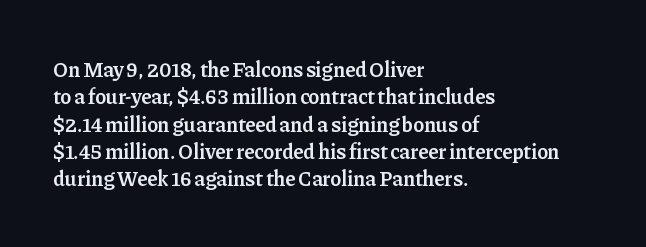
{"italic": "no", "bold": "semi", "underline": "no", "align": "left", "line_spacing": "normal", "line_spacing_ratio": 1.3, "letter_spacing": "normal", "letter_spacing_em": 0.0, "glyph_px": 21}
